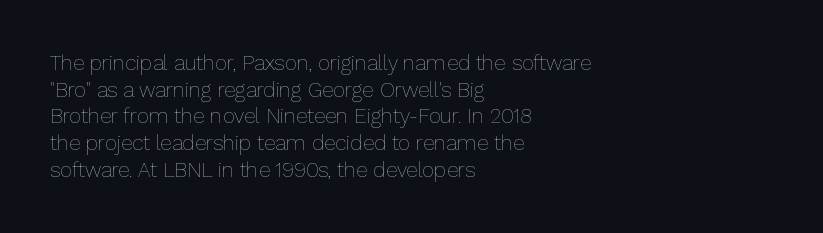
The image shows 21 px text type, upright; set left-aligned, normal line spacing (1.27x), normal letter spacing, not underlined.
